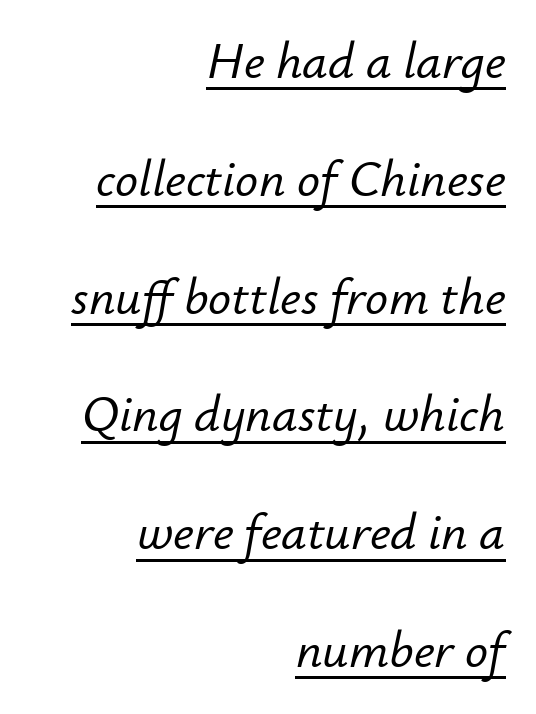
Q: Is the text italic (slanted)? A: Yes, it leans right by about 12 degrees.
Q: Is the text underlined? A: Yes.
Q: How is the paragraph aligned? A: Right-aligned.
Q: Is the spacing between letters normal or unusually wide? A: Normal.
Q: Is the spacing between lines tight, normal or loose? A: Loose.
Q: Width (condensed, normal, or wide)? A: Normal.
Q: Stroke contrast? A: Low.
Q: x-height? A: Small.
Q: Monospaced? A: No.
